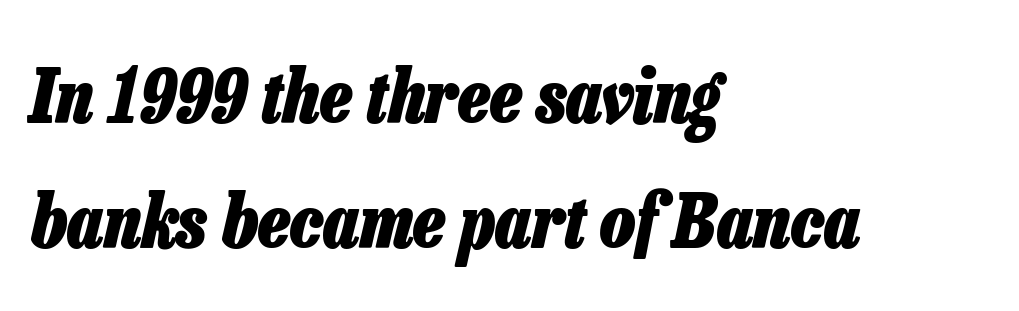
The image shows 74 px heavy, condensed type, italic (leaning right); set left-aligned, normal line spacing (1.69x), normal letter spacing, not underlined; low stroke contrast and a medium x-height.
